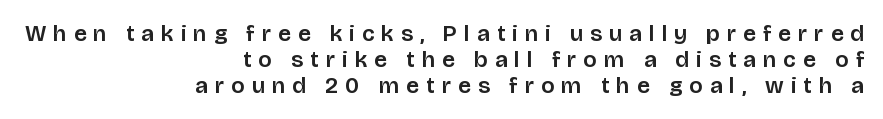
{"italic": "no", "underline": "no", "align": "right", "line_spacing": "tight", "line_spacing_ratio": 1.13, "letter_spacing": "wide", "letter_spacing_em": 0.31, "glyph_px": 23}
